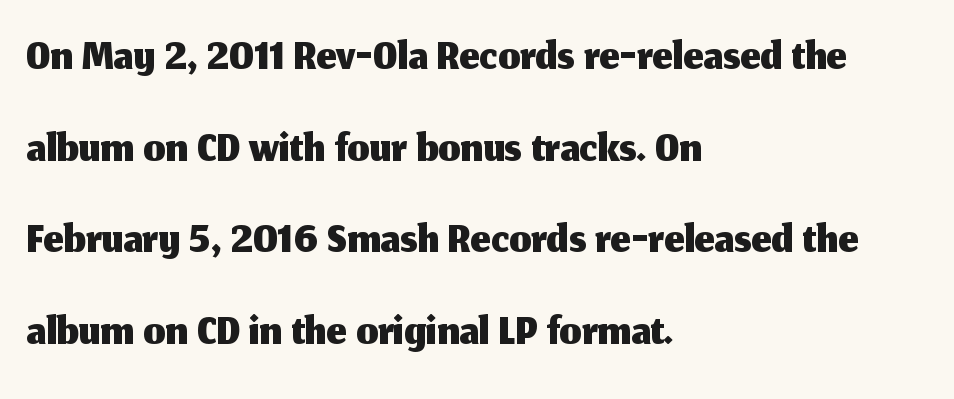
{"serif": "no", "italic": "no", "width": "normal", "stroke_contrast": "medium", "x_height": "medium", "monospaced": "no", "underline": "no", "align": "left", "line_spacing": "normal", "line_spacing_ratio": 1.31, "letter_spacing": "normal", "letter_spacing_em": 0.0, "glyph_px": 70}
